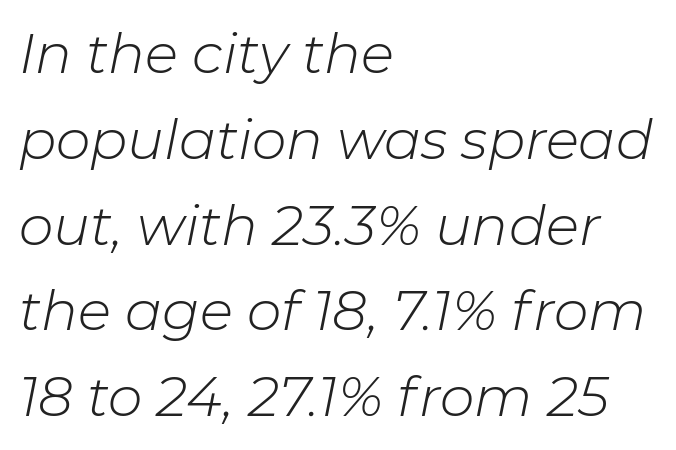
{"italic": "yes", "lean": "right", "slant_degrees": 11, "bold": "no", "weight": "light", "width": "normal", "stroke_contrast": "low", "x_height": "medium", "monospaced": "no", "underline": "no", "align": "left", "line_spacing": "normal", "line_spacing_ratio": 1.56, "letter_spacing": "normal", "letter_spacing_em": 0.0, "glyph_px": 55}
